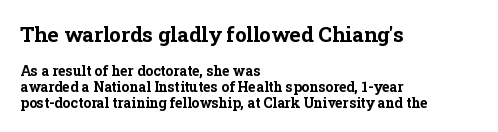
Q: Is the text bold? A: Yes.
Q: Is the text italic (slanted)? A: No, it is upright.
Q: Is the text underlined? A: No.
Q: How is the paragraph aligned? A: Left-aligned.
Q: Is the spacing between letters normal or unusually wide? A: Normal.
Q: Is the spacing between lines tight, normal or loose? A: Tight.
Q: Which block of text is set in a larger size, the first (top) or the second (bottom)? A: The first (top) one.
